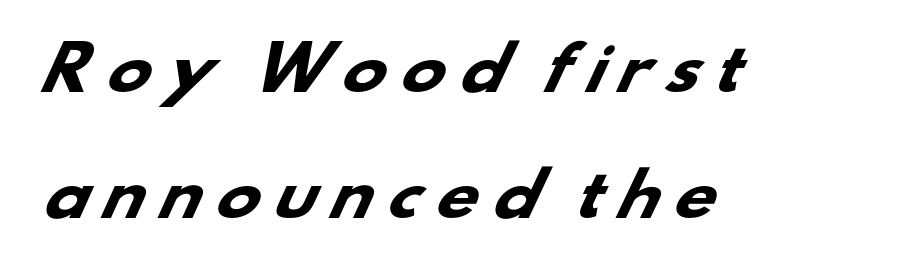
Q: Is the text bold? A: Yes.
Q: Is the typeface a serif or a sans-serif typeface? A: Sans-serif.
Q: Is the text underlined? A: No.
Q: How is the paragraph aligned? A: Left-aligned.
Q: Is the spacing between letters normal or unusually wide? A: Unusually wide.
Q: Is the spacing between lines tight, normal or loose? A: Loose.
Q: Width (condensed, normal, or wide)? A: Wide.
Q: Stroke contrast? A: Low.
Q: x-height? A: Small.
Q: Monospaced? A: No.
